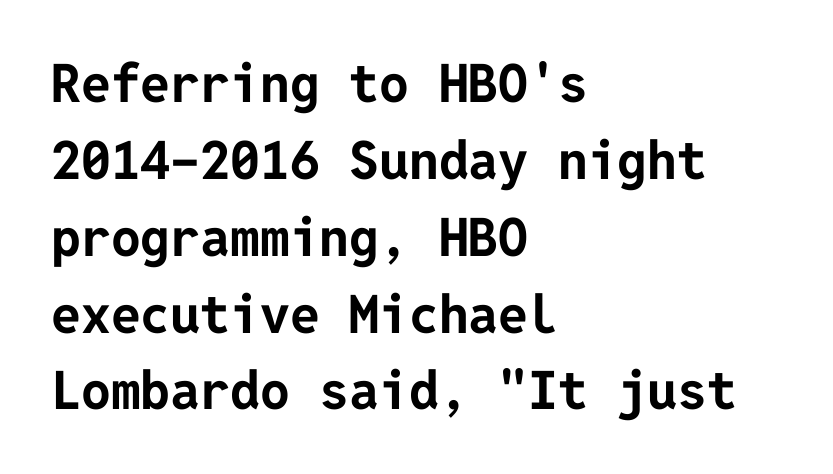
Q: Is the text bold? A: Yes.
Q: Is the text italic (slanted)? A: No, it is upright.
Q: Is the typeface a serif or a sans-serif typeface? A: Sans-serif.
Q: Is the text underlined? A: No.
Q: How is the paragraph aligned? A: Left-aligned.
Q: Is the spacing between letters normal or unusually wide? A: Normal.
Q: Is the spacing between lines tight, normal or loose? A: Normal.
Q: Width (condensed, normal, or wide)? A: Normal.
Q: Stroke contrast? A: Low.
Q: x-height? A: Medium.
